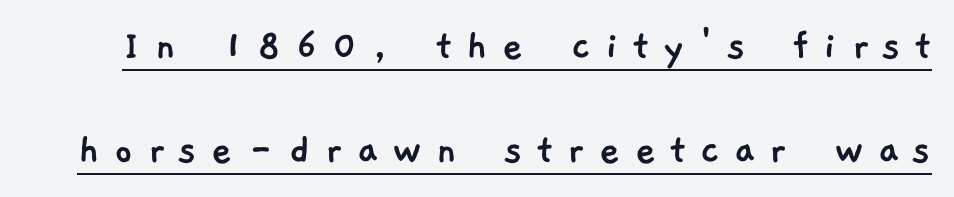
Q: Is the typeface a serif or a sans-serif typeface? A: Sans-serif.
Q: Is the text underlined? A: Yes.
Q: Is the spacing between letters normal or unusually wide? A: Unusually wide.
Q: Is the spacing between lines tight, normal or loose? A: Loose.
Q: Width (condensed, normal, or wide)? A: Normal.
Q: Stroke contrast? A: Low.
Q: x-height? A: Medium.
Q: Monospaced? A: No.
